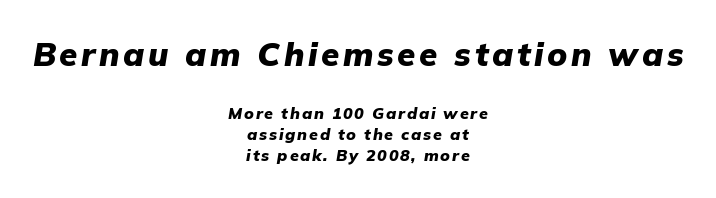
The image shows 33 px heavy type, italic (leaning right); set centered, normal line spacing (1.32x), not underlined; the first (top) block is 2.06x larger; low stroke contrast and a medium x-height.
